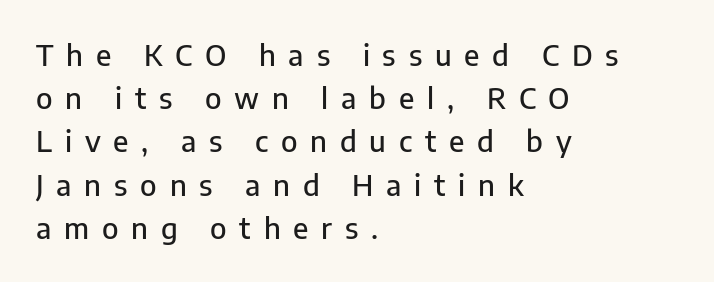
The image shows 29 px sans-serif type, upright; set left-aligned, normal line spacing (1.49x), unusually wide letter spacing (+0.44 em), not underlined; low stroke contrast and a medium x-height.
